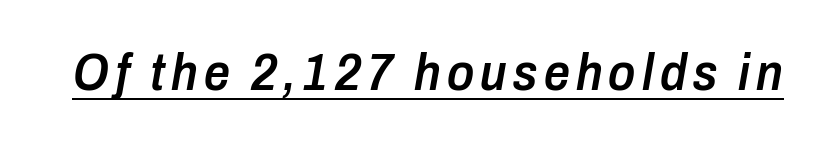
The axis of the letterforms is tilted away from vertical. The string is rendered with underlining switched on. Do the characters align in a grid? No, the font is proportional. Stems and bowls a touch heavier than normal — semibold.
